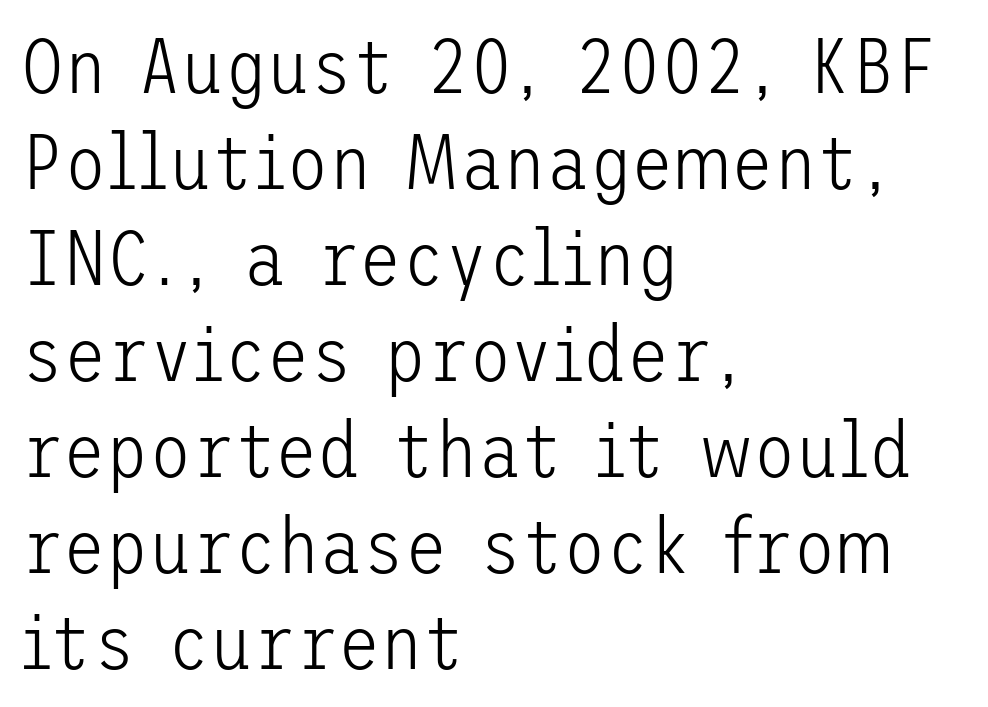
{"serif": "no", "italic": "no", "bold": "no", "weight": "light", "width": "normal", "stroke_contrast": "low", "x_height": "medium", "underline": "no", "align": "left", "line_spacing_ratio": 1.23, "letter_spacing": "normal", "letter_spacing_em": 0.0, "glyph_px": 78}
